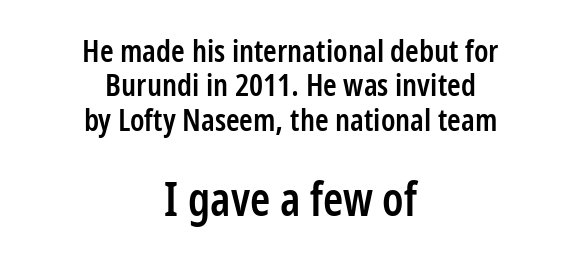
Nobody drew a line under any word here. One glance says dense: line gaps are narrower than usual. Default kerning and tracking; the words read as compact shapes. The text was rendered using a sans face with plain stroke endings. Stems and bowls a touch heavier than normal — semibold.
